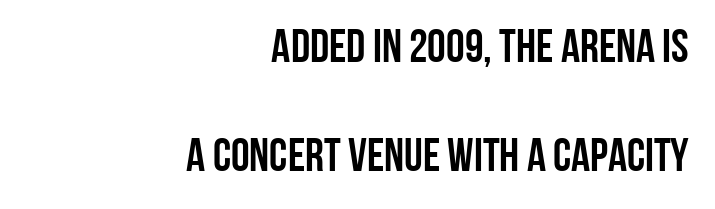
Glance below the letters and you will spot only blank space. Letterform terminals end flat and unadorned throughout the passage. These lines keep a tight, regular rhythm from letter to letter. The passage shown is typed in a proportional face where columns would drift. This sample is right-justified, so line beginnings fall wherever the words allow.
